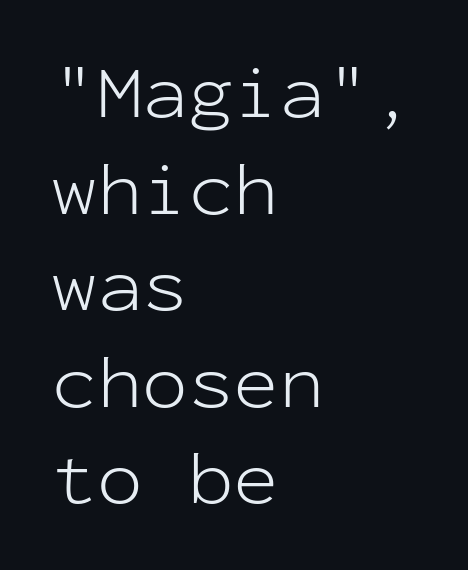
The image shows 76 px light sans-serif type, upright, monospaced; set left-aligned, normal line spacing (1.27x), normal letter spacing, not underlined; low stroke contrast and a medium x-height.
